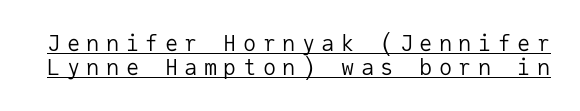
The face used here appears with an underline applied. If you drew a line through each stem, it would be perfectly vertical. Leading is clearly below the norm, producing a dense column. Is the letter spacing exaggerated? Yes — the characters are pushed far apart. On a weight scale, this lands at 450 or below.
